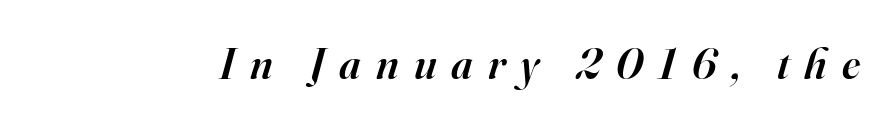
Q: Is the text bold? A: Semi-bold.
Q: Is the text italic (slanted)? A: Yes, it leans right by about 16 degrees.
Q: Is the typeface a serif or a sans-serif typeface? A: Serif.
Q: Is the text underlined? A: No.
Q: Is the spacing between letters normal or unusually wide? A: Unusually wide.
Q: Width (condensed, normal, or wide)? A: Normal.
Q: Stroke contrast? A: High.
Q: x-height? A: Small.
Q: Monospaced? A: No.
